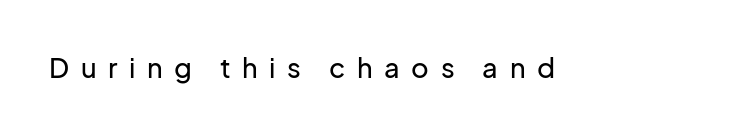
The image shows 27 px text type, upright; set unusually wide letter spacing (+0.43 em), not underlined.
